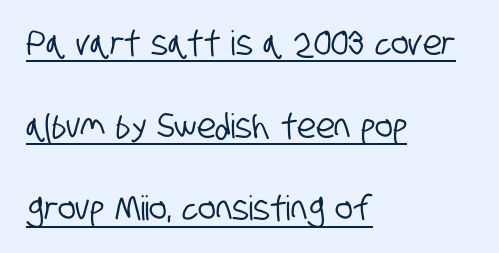
Q: Is the typeface a serif or a sans-serif typeface? A: Sans-serif.
Q: Is the text underlined? A: Yes.
Q: How is the paragraph aligned? A: Left-aligned.
Q: Is the spacing between letters normal or unusually wide? A: Normal.
Q: Is the spacing between lines tight, normal or loose? A: Loose.
Q: Width (condensed, normal, or wide)? A: Condensed.
Q: Stroke contrast? A: Low.
Q: x-height? A: Large.
Q: Monospaced? A: No.
